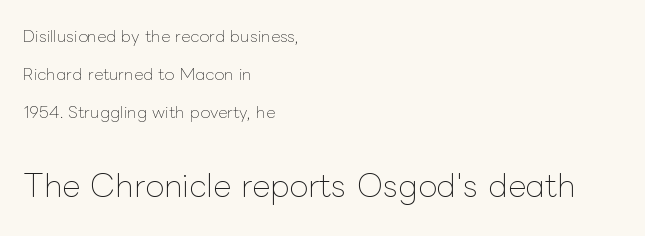
Q: Is the text bold? A: No.
Q: Is the text italic (slanted)? A: No, it is upright.
Q: Is the text underlined? A: No.
Q: How is the paragraph aligned? A: Left-aligned.
Q: Is the spacing between letters normal or unusually wide? A: Normal.
Q: Is the spacing between lines tight, normal or loose? A: Loose.
Q: Which block of text is set in a larger size, the first (top) or the second (bottom)? A: The second (bottom) one.
Q: Width (condensed, normal, or wide)? A: Normal.
Q: Stroke contrast? A: Low.
Q: x-height? A: Medium.
Q: Monospaced? A: No.
